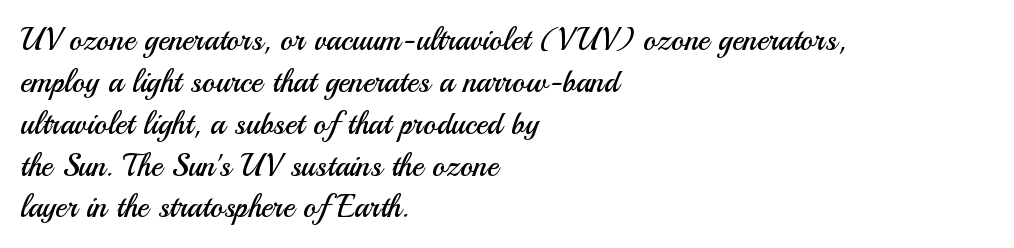
The image shows 31 px regular-weight sans-serif type; set left-aligned, normal line spacing (1.35x), normal letter spacing, not underlined; medium stroke contrast and a small x-height.
